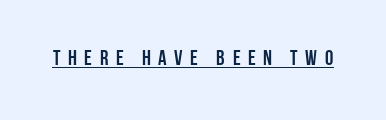
{"italic": "no", "bold": "yes", "underline": "yes", "letter_spacing": "wide", "letter_spacing_em": 0.36, "glyph_px": 21}
